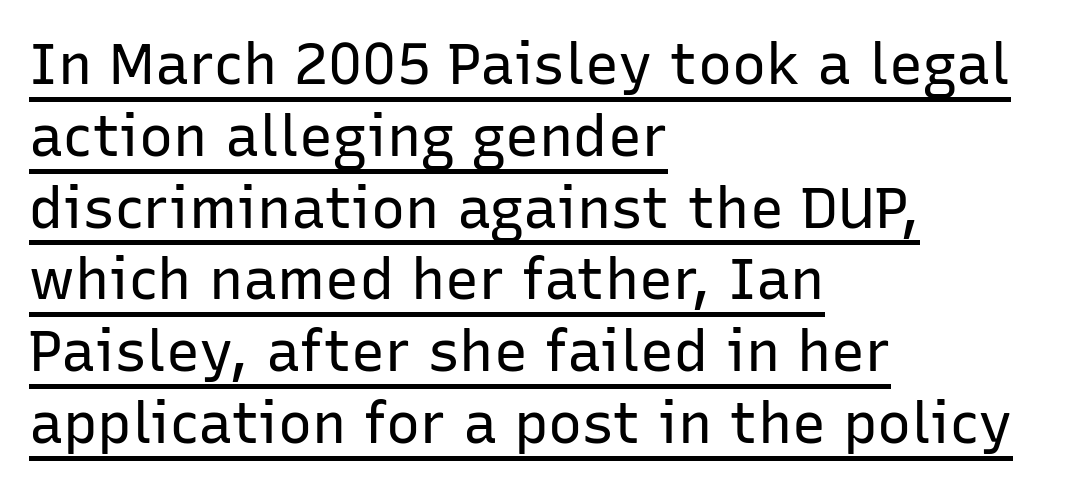
Q: Is the text bold? A: No.
Q: Is the text italic (slanted)? A: No, it is upright.
Q: Is the typeface a serif or a sans-serif typeface? A: Sans-serif.
Q: Is the text underlined? A: Yes.
Q: How is the paragraph aligned? A: Left-aligned.
Q: Is the spacing between letters normal or unusually wide? A: Normal.
Q: Is the spacing between lines tight, normal or loose? A: Normal.
Q: Width (condensed, normal, or wide)? A: Normal.
Q: Stroke contrast? A: Low.
Q: x-height? A: Medium.
Q: Monospaced? A: No.
